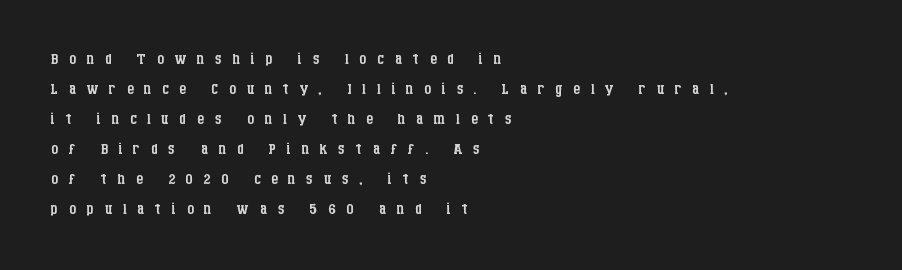
The image shows 22 px text type, upright; set left-aligned, normal line spacing (1.36x), unusually wide letter spacing (+0.48 em), not underlined.
